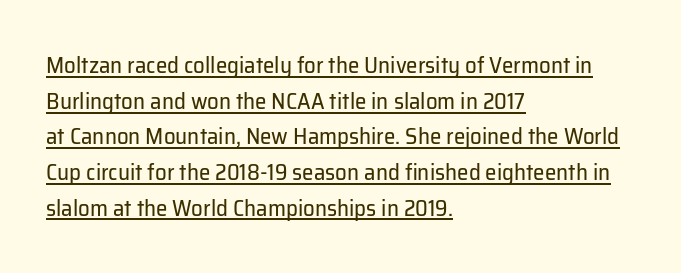
{"italic": "no", "bold": "no", "underline": "yes", "align": "left", "line_spacing": "normal", "line_spacing_ratio": 1.55, "letter_spacing": "normal", "letter_spacing_em": 0.0, "glyph_px": 23}
